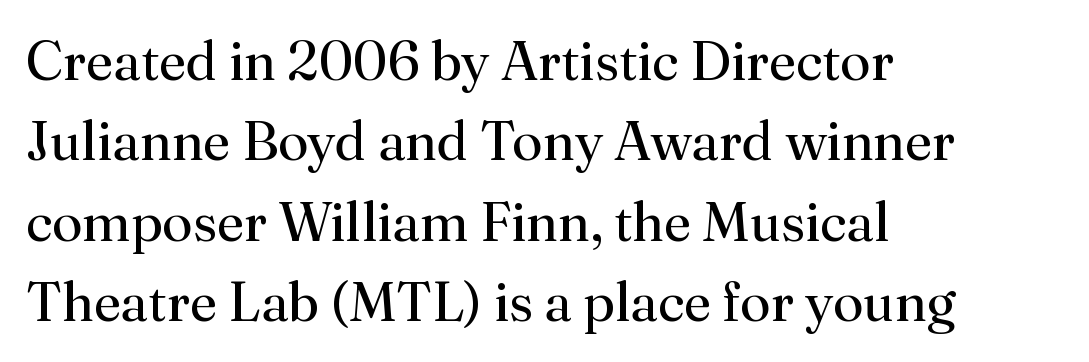
Q: Is the text bold? A: No.
Q: Is the text italic (slanted)? A: No, it is upright.
Q: Is the typeface a serif or a sans-serif typeface? A: Serif.
Q: Is the text underlined? A: No.
Q: How is the paragraph aligned? A: Left-aligned.
Q: Is the spacing between letters normal or unusually wide? A: Normal.
Q: Is the spacing between lines tight, normal or loose? A: Normal.
Q: Width (condensed, normal, or wide)? A: Normal.
Q: Stroke contrast? A: Medium.
Q: x-height? A: Small.
Q: Monospaced? A: No.
